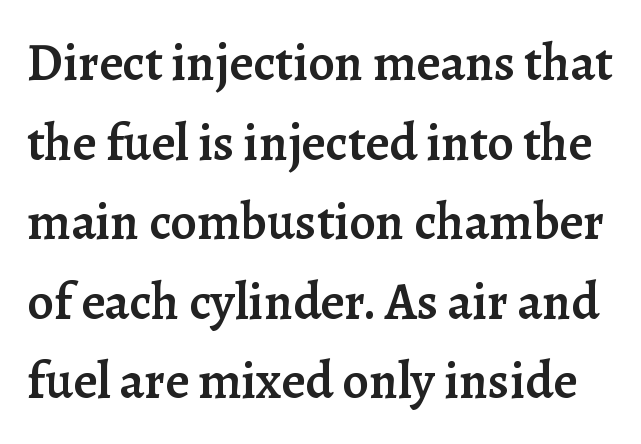
Q: Is the text bold? A: Semi-bold.
Q: Is the text italic (slanted)? A: No, it is upright.
Q: Is the typeface a serif or a sans-serif typeface? A: Serif.
Q: Is the text underlined? A: No.
Q: Is the spacing between letters normal or unusually wide? A: Normal.
Q: Is the spacing between lines tight, normal or loose? A: Normal.
Q: Width (condensed, normal, or wide)? A: Normal.
Q: Stroke contrast? A: Low.
Q: x-height? A: Medium.
Q: Monospaced? A: No.
